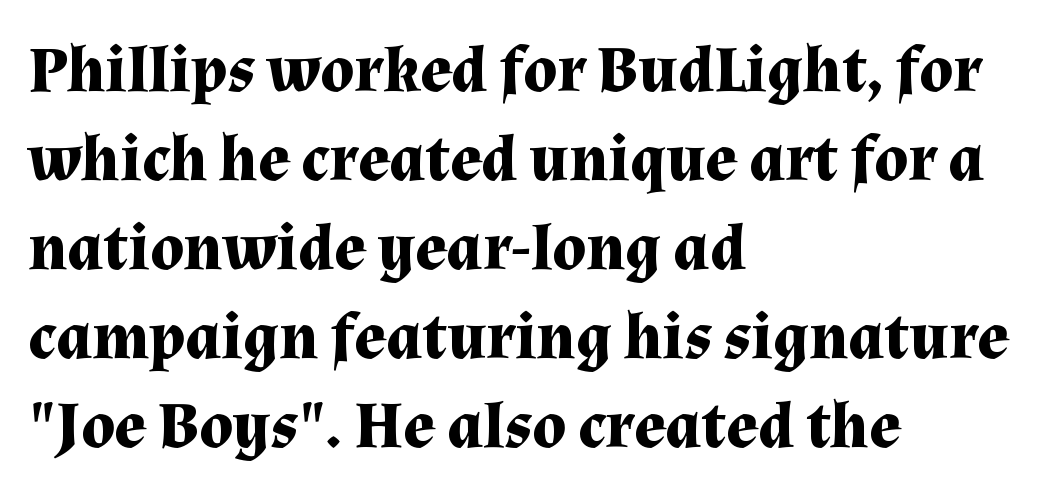
{"serif": "yes", "italic": "no", "bold": "yes", "weight": "bold", "width": "normal", "stroke_contrast": "medium", "x_height": "medium", "monospaced": "no", "underline": "no", "align": "left", "line_spacing": "normal", "line_spacing_ratio": 1.35, "letter_spacing": "normal", "letter_spacing_em": 0.0, "glyph_px": 66}
